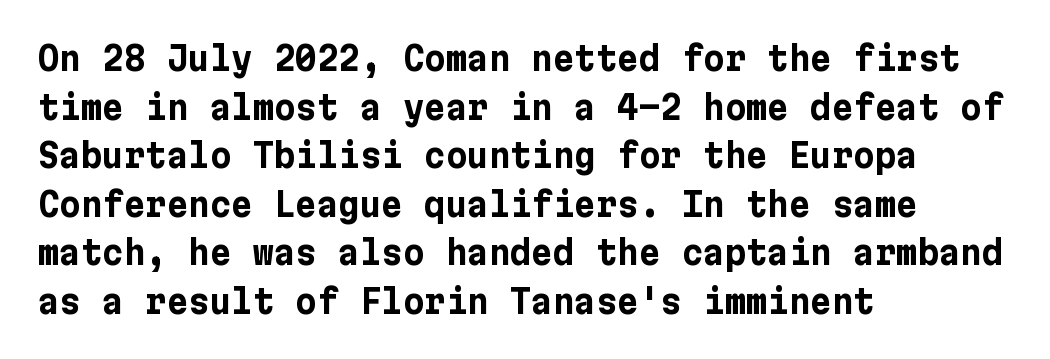
{"serif": "no", "italic": "no", "bold": "yes", "weight": "bold", "width": "normal", "stroke_contrast": "low", "x_height": "medium", "underline": "no", "align": "left", "line_spacing": "normal", "line_spacing_ratio": 1.47, "letter_spacing": "normal", "letter_spacing_em": 0.0, "glyph_px": 33}
